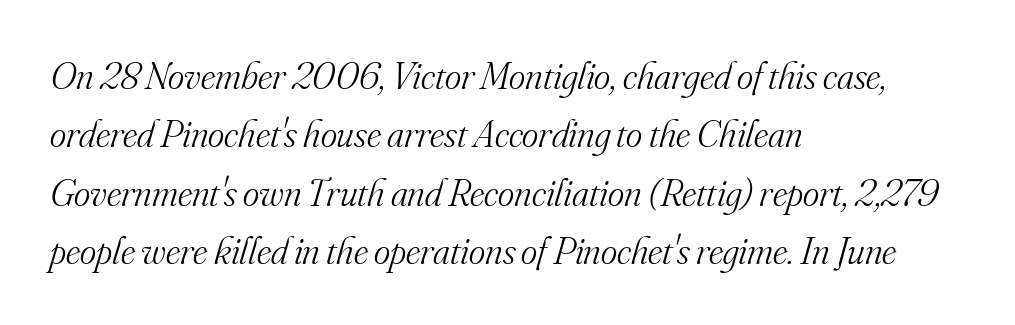
{"serif": "yes", "italic": "yes", "lean": "right", "slant_degrees": 16, "bold": "no", "weight": "light", "width": "normal", "stroke_contrast": "medium", "x_height": "small", "monospaced": "no", "underline": "no", "align": "left", "line_spacing": "normal", "line_spacing_ratio": 1.5, "letter_spacing": "normal", "letter_spacing_em": 0.0, "glyph_px": 39}
